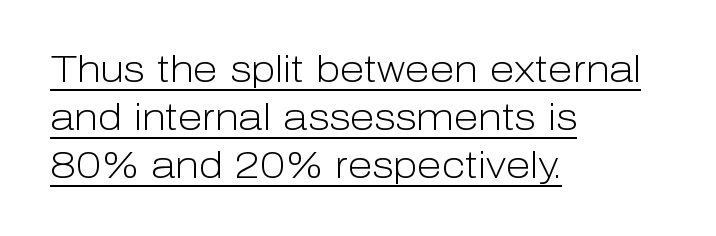
Q: Is the text bold? A: No.
Q: Is the text italic (slanted)? A: No, it is upright.
Q: Is the typeface a serif or a sans-serif typeface? A: Sans-serif.
Q: Is the text underlined? A: Yes.
Q: How is the paragraph aligned? A: Left-aligned.
Q: Is the spacing between letters normal or unusually wide? A: Normal.
Q: Is the spacing between lines tight, normal or loose? A: Normal.
Q: Width (condensed, normal, or wide)? A: Normal.
Q: Stroke contrast? A: Low.
Q: x-height? A: Medium.
Q: Monospaced? A: No.
